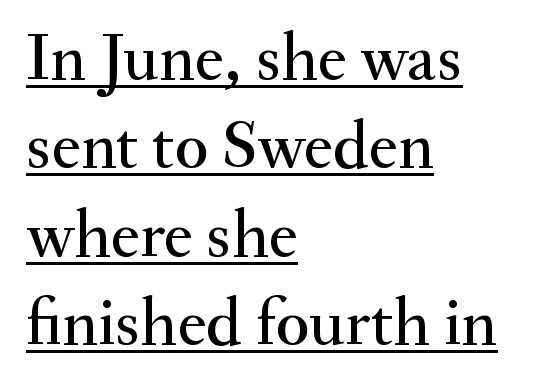
It's the straight-up-and-down kind of type. Looks like regular typesetting: each glyph gets only the width it needs. These lines sit exactly where default settings would place them. Observe the ordinary spacing: letters are neighbours, not strangers. Where is the straight margin? On the left.
